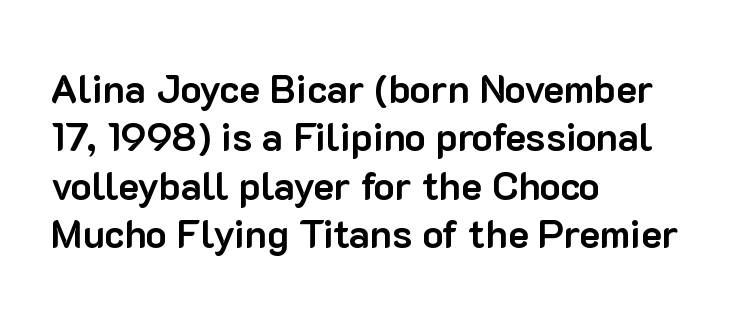
Q: Is the text bold? A: Yes.
Q: Is the text italic (slanted)? A: No, it is upright.
Q: Is the typeface a serif or a sans-serif typeface? A: Sans-serif.
Q: Is the text underlined? A: No.
Q: How is the paragraph aligned? A: Left-aligned.
Q: Is the spacing between letters normal or unusually wide? A: Normal.
Q: Width (condensed, normal, or wide)? A: Normal.
Q: Stroke contrast? A: Low.
Q: x-height? A: Medium.
Q: Monospaced? A: No.
